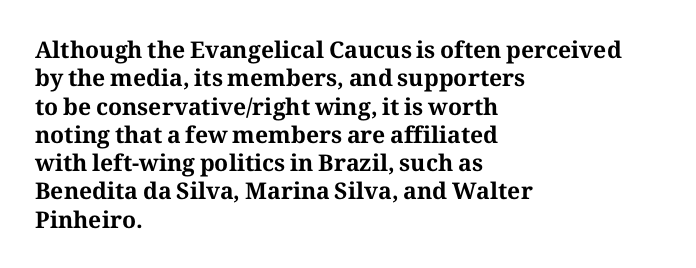
{"italic": "no", "bold": "yes", "underline": "no", "align": "left", "line_spacing_ratio": 1.23, "letter_spacing": "normal", "letter_spacing_em": 0.0, "glyph_px": 23}
